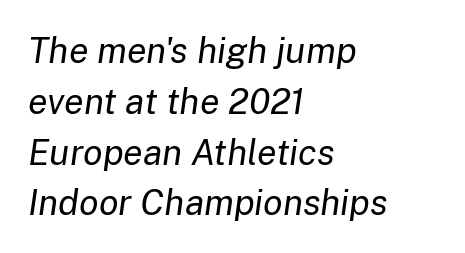
{"italic": "yes", "lean": "right", "slant_degrees": 8, "bold": "no", "weight": "regular", "width": "normal", "stroke_contrast": "low", "x_height": "medium", "monospaced": "no", "underline": "no", "align": "left", "line_spacing": "normal", "line_spacing_ratio": 1.41, "letter_spacing": "normal", "letter_spacing_em": 0.0, "glyph_px": 36}
